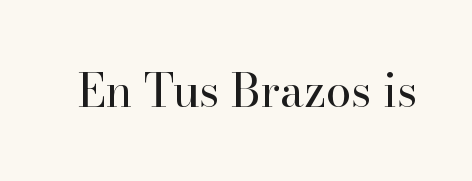
{"serif": "yes", "italic": "no", "bold": "no", "weight": "regular", "width": "normal", "stroke_contrast": "high", "x_height": "small", "monospaced": "no", "underline": "no", "letter_spacing": "normal", "letter_spacing_em": 0.0, "glyph_px": 46}
